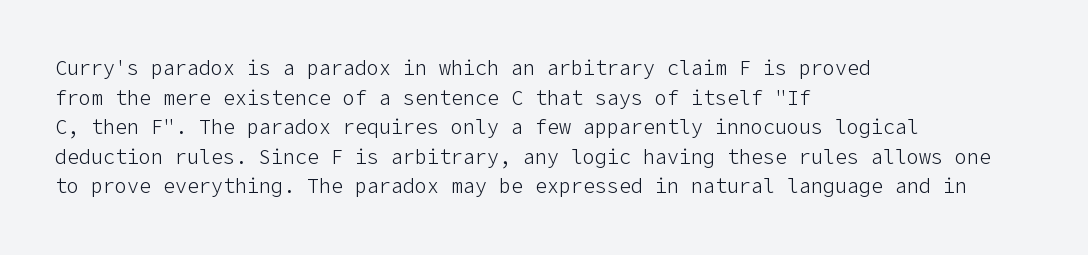
Q: Is the text bold? A: No.
Q: Is the text italic (slanted)? A: No, it is upright.
Q: Is the text underlined? A: No.
Q: How is the paragraph aligned? A: Left-aligned.
Q: Is the spacing between letters normal or unusually wide? A: Normal.
Q: Is the spacing between lines tight, normal or loose? A: Normal.
